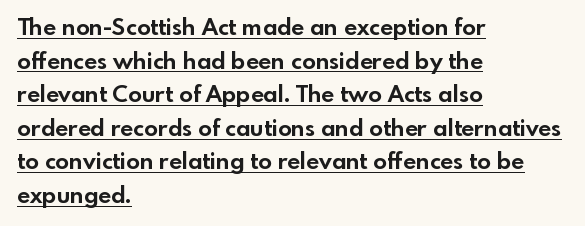
The image shows 23 px bold type, upright; set left-aligned, normal line spacing (1.46x), normal letter spacing, underlined.
